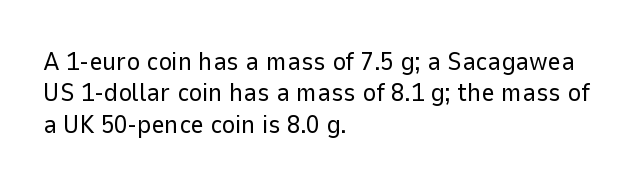
Q: Is the text bold? A: No.
Q: Is the text italic (slanted)? A: No, it is upright.
Q: Is the text underlined? A: No.
Q: How is the paragraph aligned? A: Left-aligned.
Q: Is the spacing between letters normal or unusually wide? A: Normal.
